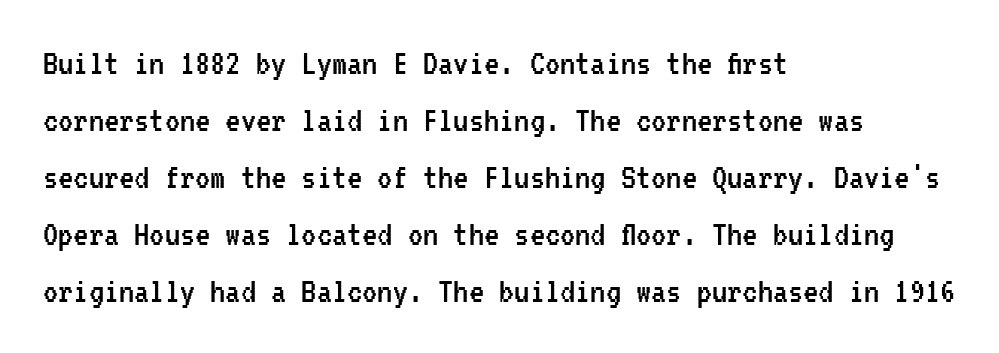
The typeface has the unassuming heft of standard copy or less. Every row of glyphs begins at an identical x-position on the left. The passage shown is typed in a monospace face where columns stay perfectly aligned. Glance below the letters and you will spot only blank space.
